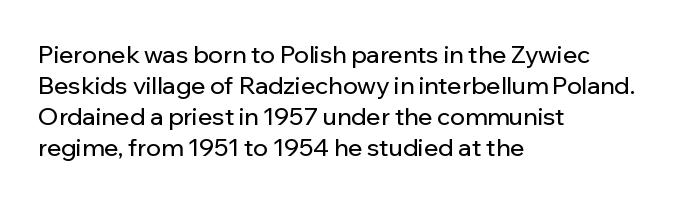
The image shows 24 px text type, upright; set left-aligned, normal line spacing (1.29x), normal letter spacing, not underlined.
